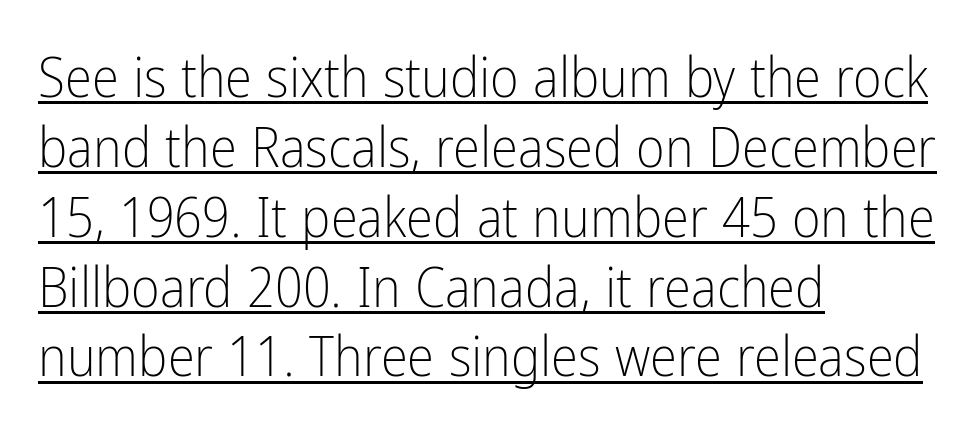
Q: Is the text bold? A: No.
Q: Is the text italic (slanted)? A: No, it is upright.
Q: Is the typeface a serif or a sans-serif typeface? A: Sans-serif.
Q: Is the text underlined? A: Yes.
Q: How is the paragraph aligned? A: Left-aligned.
Q: Is the spacing between letters normal or unusually wide? A: Normal.
Q: Is the spacing between lines tight, normal or loose? A: Normal.
Q: Width (condensed, normal, or wide)? A: Condensed.
Q: Stroke contrast? A: Low.
Q: x-height? A: Medium.
Q: Monospaced? A: No.
